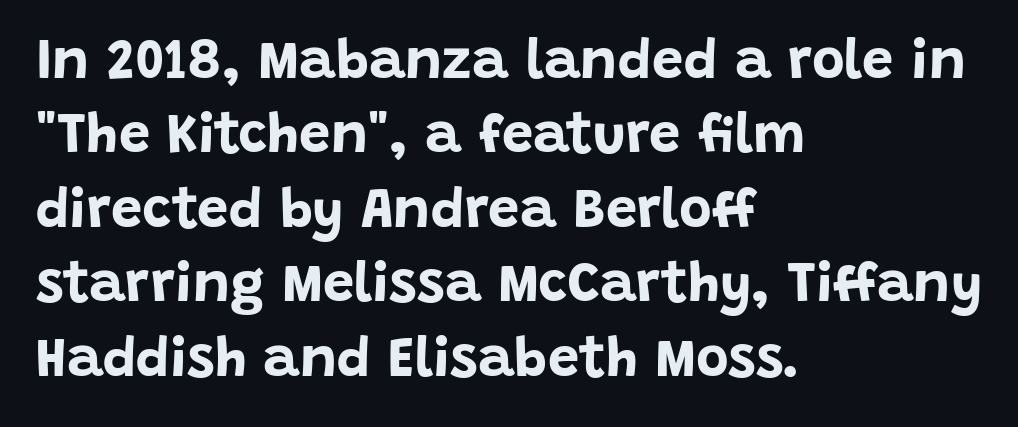
{"serif": "no", "italic": "no", "bold": "yes", "weight": "bold", "width": "normal", "stroke_contrast": "low", "x_height": "large", "monospaced": "no", "underline": "no", "align": "left", "line_spacing": "normal", "line_spacing_ratio": 1.33, "letter_spacing": "normal", "letter_spacing_em": 0.0, "glyph_px": 56}
